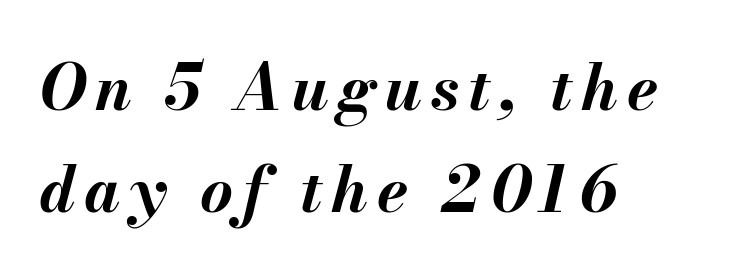
The image shows 63 px bold type, italic (leaning right); set left-aligned, normal line spacing (1.62x), not underlined; medium stroke contrast and a small x-height.
